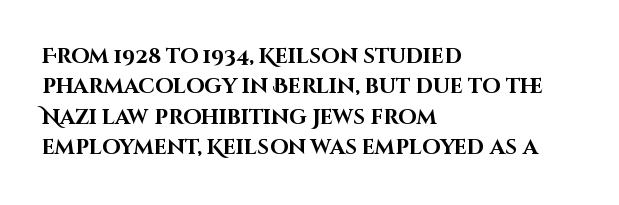
Notice how the stems are strictly vertical — no italics here. These words are printed bold, with thick strokes throughout. Leading: standard. You could call the tracking neutral — neither tight nor loose. The rendering anchors every line to the left-hand side. The words here are not underlined.
